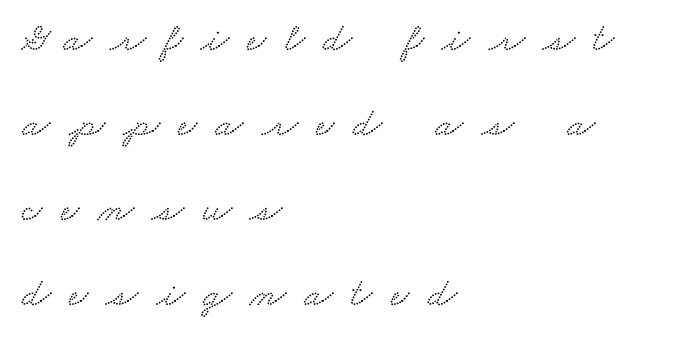
The image shows 41 px wide type; set left-aligned, loose line spacing (2.07x), unusually wide letter spacing (+0.45 em), not underlined; low stroke contrast and a small x-height.
